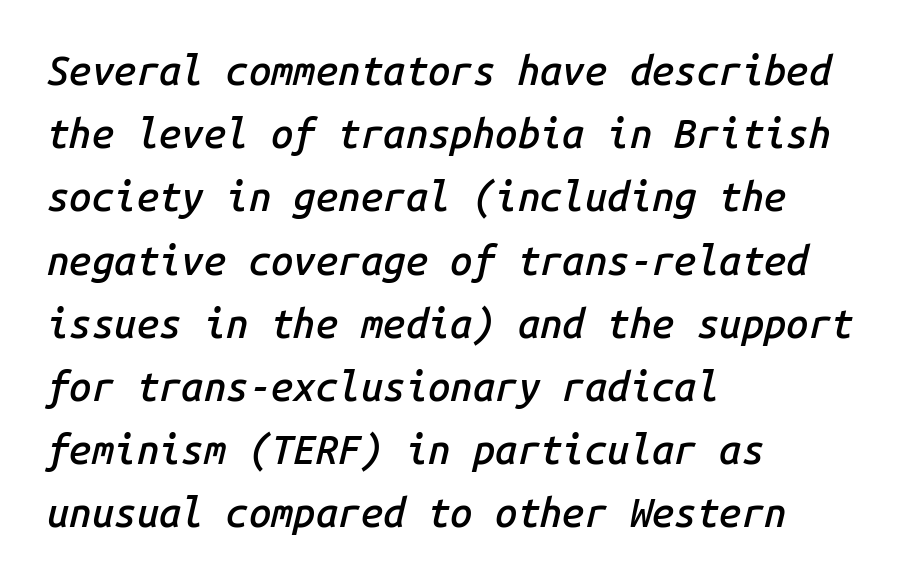
Q: Is the text bold? A: Semi-bold.
Q: Is the text italic (slanted)? A: Yes, it leans right by about 14 degrees.
Q: Is the text underlined? A: No.
Q: How is the paragraph aligned? A: Left-aligned.
Q: Is the spacing between letters normal or unusually wide? A: Normal.
Q: Is the spacing between lines tight, normal or loose? A: Normal.
Q: Width (condensed, normal, or wide)? A: Normal.
Q: Stroke contrast? A: Low.
Q: x-height? A: Medium.
Q: Monospaced? A: Yes.
